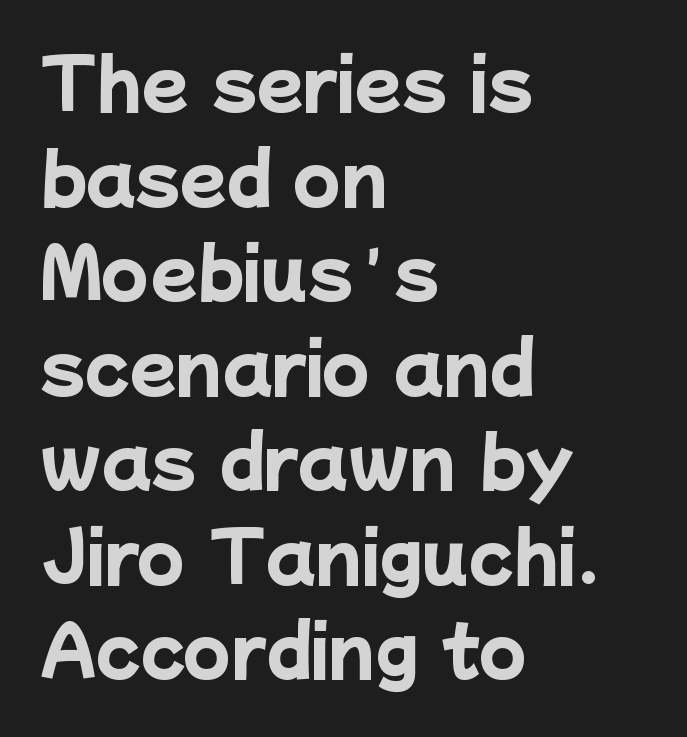
{"serif": "no", "bold": "yes", "weight": "heavy", "width": "normal", "stroke_contrast": "low", "x_height": "medium", "monospaced": "no", "underline": "no", "align": "left", "line_spacing": "normal", "line_spacing_ratio": 1.39, "letter_spacing": "normal", "letter_spacing_em": 0.0, "glyph_px": 68}
